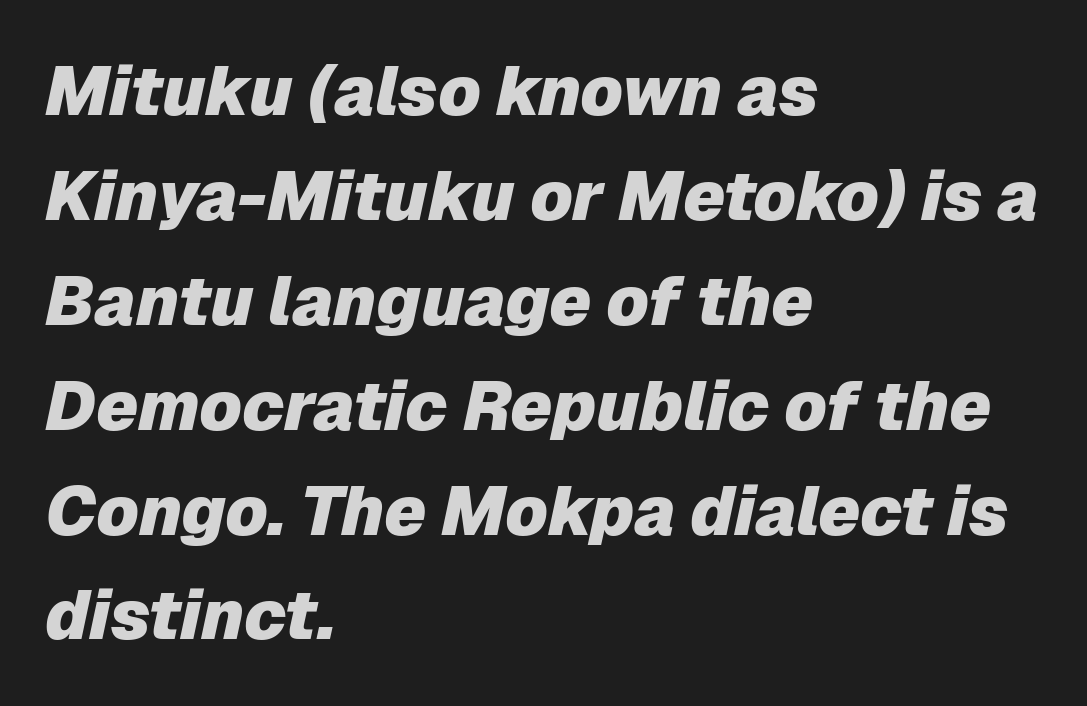
Leading matches the norm, producing a regular column. You can tell it's italic because the verticals aren't actually vertical. Compared with a centered layout, this one pins lines to the left instead. Note the varied advance widths — an 'i' is clearly narrower than an 'm'. A clean baseline with only descenders dipping below it.
